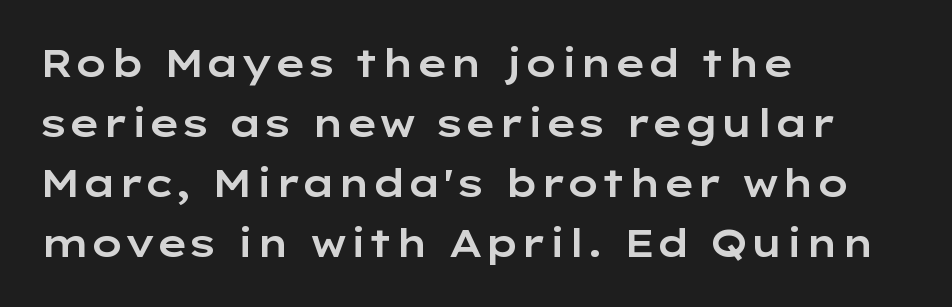
{"serif": "no", "italic": "no", "width": "wide", "stroke_contrast": "low", "x_height": "medium", "monospaced": "no", "underline": "no", "align": "left", "line_spacing": "normal", "line_spacing_ratio": 1.58, "letter_spacing": "normal", "letter_spacing_em": 0.0, "glyph_px": 38}
